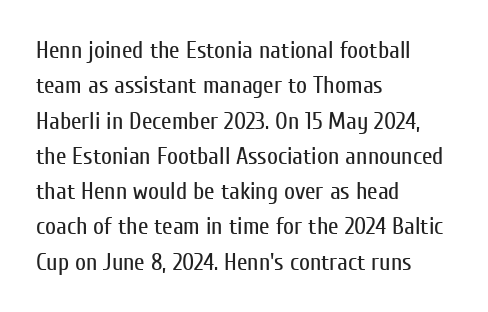
Tracking value appears to be zero — textbook default spacing. Posture: straight, roman, zero tilt. Leftover space on each line is placed entirely after the last word. This is not heavy type; no bold has been used.
